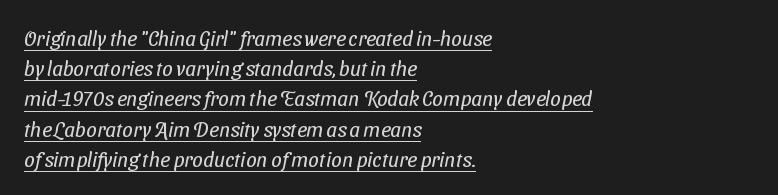
{"bold": "no", "underline": "yes", "align": "left", "line_spacing": "normal", "line_spacing_ratio": 1.44, "letter_spacing": "normal", "letter_spacing_em": 0.0, "glyph_px": 21}
